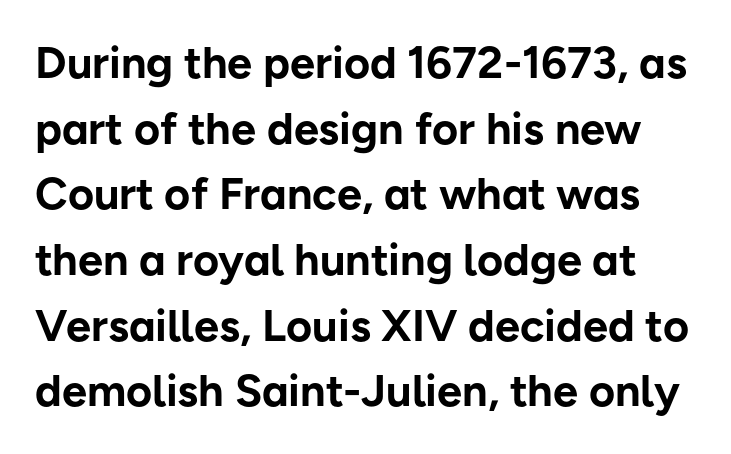
The letters advance in unequal steps, a hallmark of proportional type. I'd call this a sans setting — the letters go barefoot. This is the regular roman posture of the typeface. The space directly below the letters is spotless. Rows of type keep a routine distance in the vertical direction.
